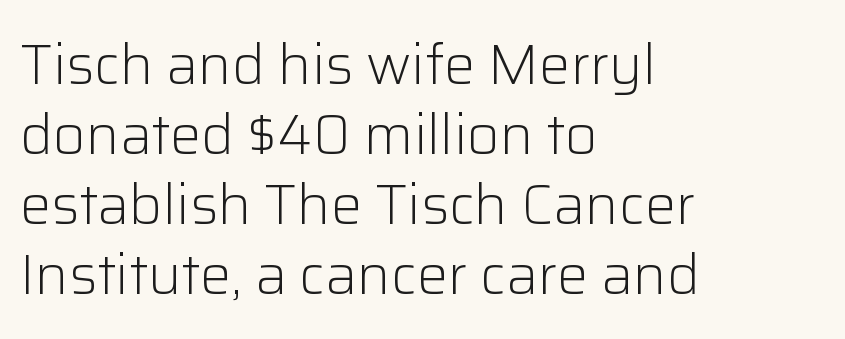
{"serif": "no", "italic": "no", "bold": "no", "weight": "light", "width": "normal", "stroke_contrast": "low", "x_height": "medium", "monospaced": "no", "underline": "no", "align": "left", "line_spacing": "normal", "line_spacing_ratio": 1.25, "letter_spacing": "normal", "letter_spacing_em": 0.0, "glyph_px": 56}
